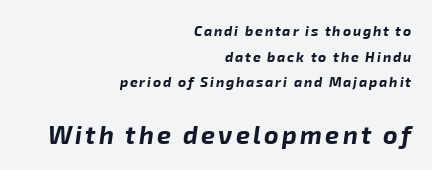
{"italic": "yes", "lean": "right", "slant_degrees": 8, "bold": "yes", "underline": "no", "align": "right", "line_spacing_ratio": 1.83, "larger_block": "second", "size_ratio": 1.79, "glyph_px": 25}
